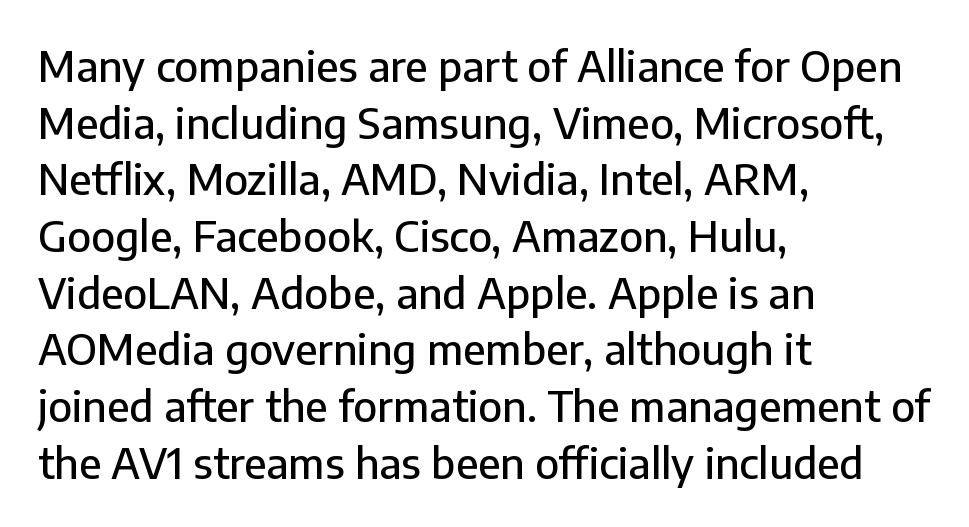
The space beneath each line is pristine and unruled. Unlike a traditional serif, this face leaves its strokes unadorned. Ordinary non-slanted type is in use. Leading: standard. The face used here is proportionally spaced, like ordinary book or web type. Honestly, the letter spacing is just normal — you wouldn't notice it.
